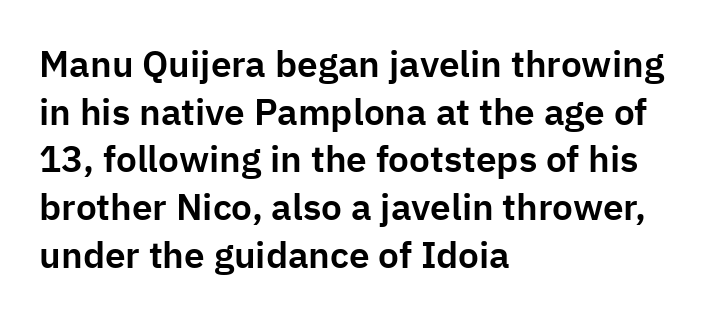
The image shows 37 px sans-serif type, upright; set left-aligned, normal line spacing (1.29x), normal letter spacing, not underlined; low stroke contrast and a medium x-height.
